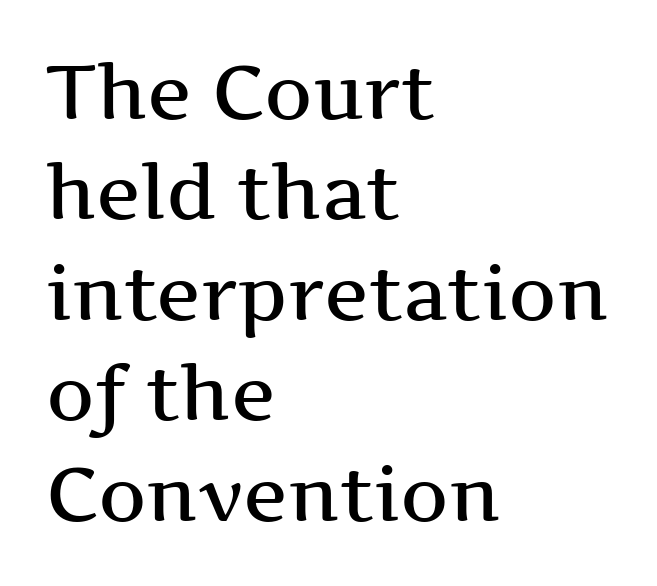
{"serif": "yes", "italic": "no", "width": "wide", "stroke_contrast": "medium", "x_height": "medium", "monospaced": "no", "underline": "no", "align": "left", "line_spacing": "normal", "line_spacing_ratio": 1.34, "letter_spacing": "normal", "letter_spacing_em": 0.0, "glyph_px": 75}
